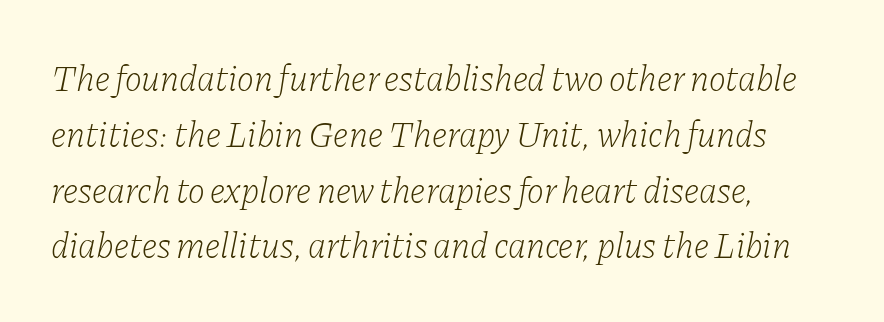
{"serif": "yes", "italic": "yes", "lean": "right", "slant_degrees": 11, "bold": "no", "weight": "light", "width": "normal", "stroke_contrast": "low", "x_height": "medium", "monospaced": "no", "underline": "no", "align": "left", "line_spacing": "normal", "line_spacing_ratio": 1.55, "letter_spacing": "normal", "letter_spacing_em": 0.0, "glyph_px": 36}
